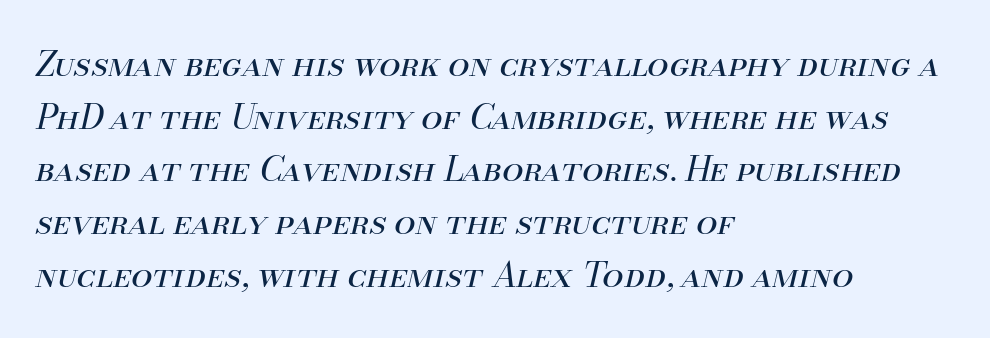
Q: Is the text bold? A: No.
Q: Is the text italic (slanted)? A: Yes, it leans right by about 13 degrees.
Q: Is the text underlined? A: No.
Q: How is the paragraph aligned? A: Left-aligned.
Q: Is the spacing between letters normal or unusually wide? A: Normal.
Q: Is the spacing between lines tight, normal or loose? A: Normal.
Q: Width (condensed, normal, or wide)? A: Normal.
Q: Stroke contrast? A: Medium.
Q: x-height? A: Small.
Q: Monospaced? A: No.
